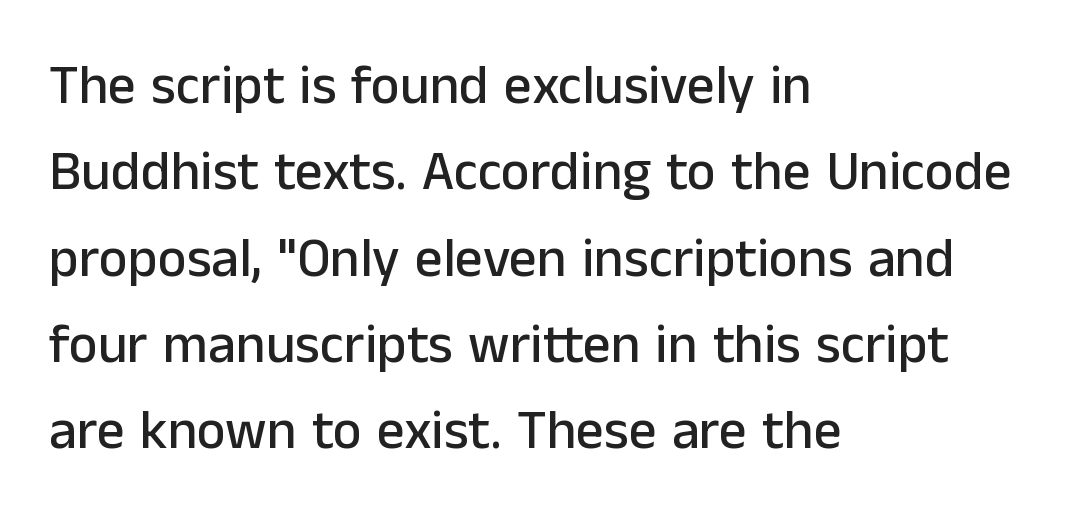
The image shows 55 px sans-serif type, upright; set left-aligned, normal line spacing (1.57x), normal letter spacing, not underlined; low stroke contrast and a medium x-height.
